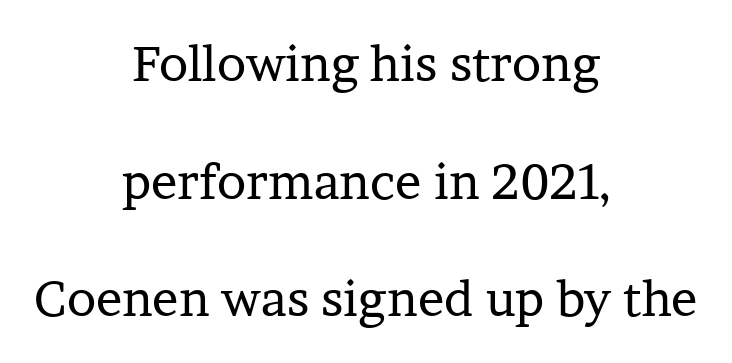
Spacing between characters is what you'd get straight out of the box. The face used here is seriffed, in the tradition of book romans. Which margin do the lines hug? Neither — every line sits in the middle. This sample uses an upright cut, with every glyph sitting square on the baseline. Just letters on the line, the space beneath them empty. Vertical spacing — loose.
